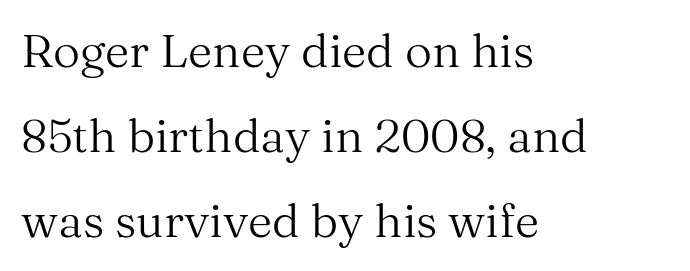
The weight tops out at a normal text grade. Beneath every word, the page is bare. Designer's note — italics off, roman on. The line texture is even and compact thanks to regular tracking. Does the copy run flush right? No — it runs flush left.
